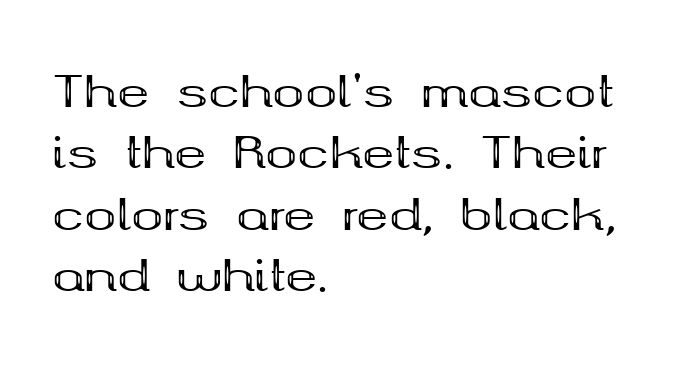
{"serif": "yes", "italic": "no", "bold": "yes", "weight": "bold", "width": "wide", "stroke_contrast": "medium", "x_height": "medium", "monospaced": "no", "underline": "no", "align": "left", "line_spacing": "normal", "line_spacing_ratio": 1.43, "letter_spacing": "normal", "letter_spacing_em": 0.0, "glyph_px": 43}
